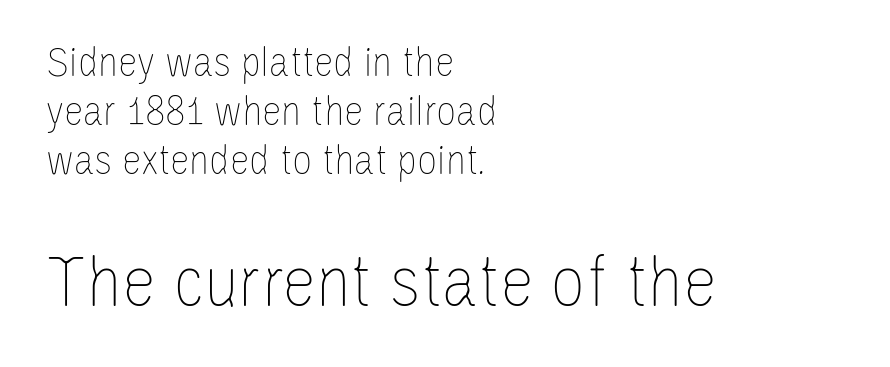
Q: Is the text bold? A: No.
Q: Is the text italic (slanted)? A: No, it is upright.
Q: Is the text underlined? A: No.
Q: How is the paragraph aligned? A: Left-aligned.
Q: Is the spacing between letters normal or unusually wide? A: Normal.
Q: Is the spacing between lines tight, normal or loose? A: Tight.
Q: Which block of text is set in a larger size, the first (top) or the second (bottom)? A: The second (bottom) one.
Q: Width (condensed, normal, or wide)? A: Condensed.
Q: Stroke contrast? A: Low.
Q: x-height? A: Large.
Q: Monospaced? A: No.
